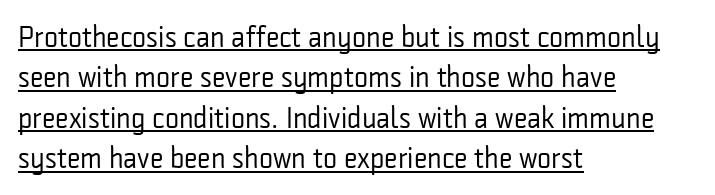
{"serif": "no", "italic": "no", "bold": "no", "weight": "regular", "width": "condensed", "stroke_contrast": "low", "x_height": "medium", "monospaced": "no", "underline": "yes", "align": "left", "line_spacing": "normal", "line_spacing_ratio": 1.35, "letter_spacing": "normal", "letter_spacing_em": 0.0, "glyph_px": 30}
